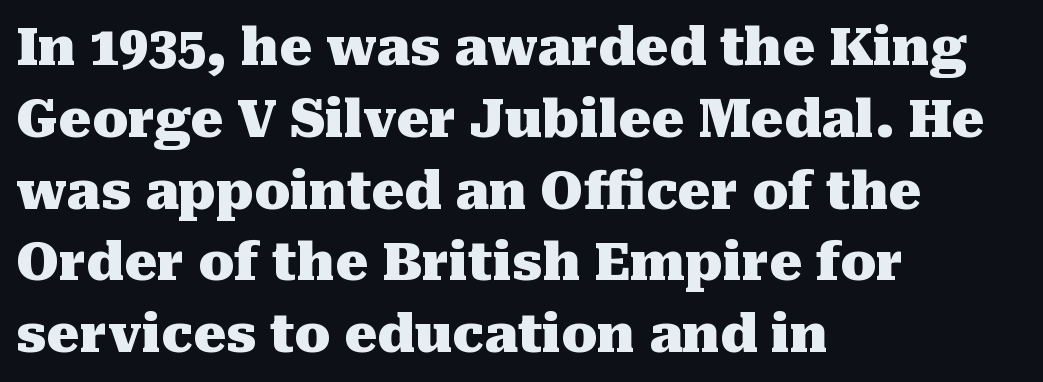
The face used here is rendered with its standard letterfit. Observe the serifs anchoring each vertical stroke in this sample. If you measured baseline to baseline, you'd find a middling distance. The specimen omits any rule beneath the text block's lines. Ordinary non-slanted type is in use. Think of a printed novel: that variable character pitch is what you see here.
